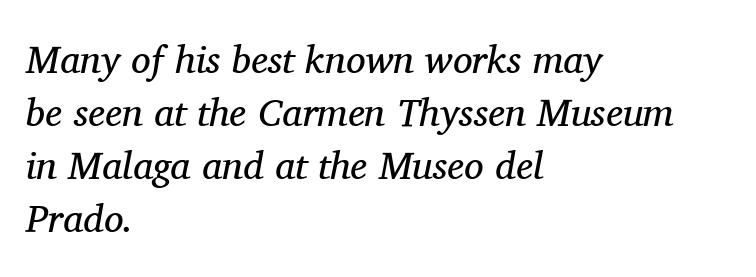
This rendering leaves character spacing at its baseline value. The foot of each line stays bare and open. Type style note: has serifs. The letters are slanted; this is an italic face.
